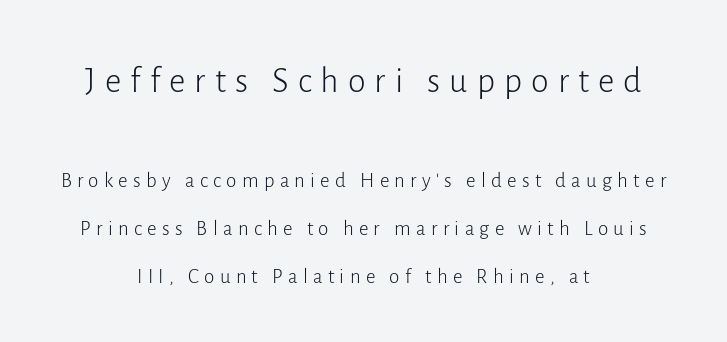
The image shows 36 px light sans-serif type, upright; set centered, loose line spacing (2.3x), unusually wide letter spacing (+0.25 em), not underlined; the first (top) block is 1.71x larger; low stroke contrast and a medium x-height.
